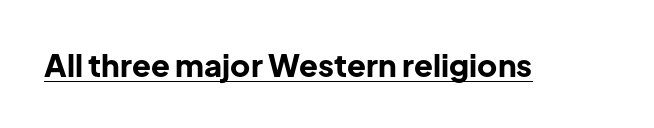
Q: Is the text bold? A: Yes.
Q: Is the text italic (slanted)? A: No, it is upright.
Q: Is the typeface a serif or a sans-serif typeface? A: Sans-serif.
Q: Is the text underlined? A: Yes.
Q: Is the spacing between letters normal or unusually wide? A: Normal.
Q: Width (condensed, normal, or wide)? A: Normal.
Q: Stroke contrast? A: Low.
Q: x-height? A: Medium.
Q: Monospaced? A: No.
